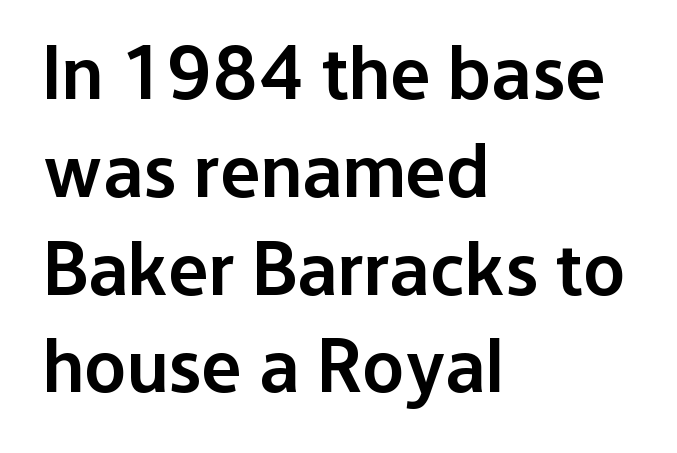
Caption: multi-line text, flush left, ragged right. These lines are rendered in a variable-pitch font. Letters rest on an invisible, unmarked baseline. A roman cut, with each character standing at attention. One glance says typical: line gaps are just what's usual.
